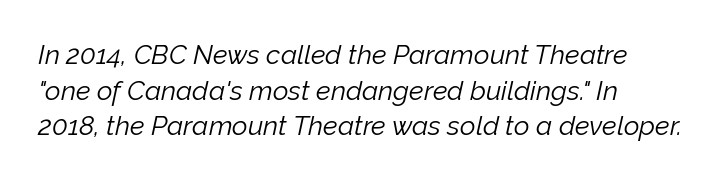
Q: Is the text bold? A: No.
Q: Is the text italic (slanted)? A: Yes, it leans right by about 12 degrees.
Q: Is the text underlined? A: No.
Q: Is the spacing between letters normal or unusually wide? A: Normal.
Q: Is the spacing between lines tight, normal or loose? A: Normal.
